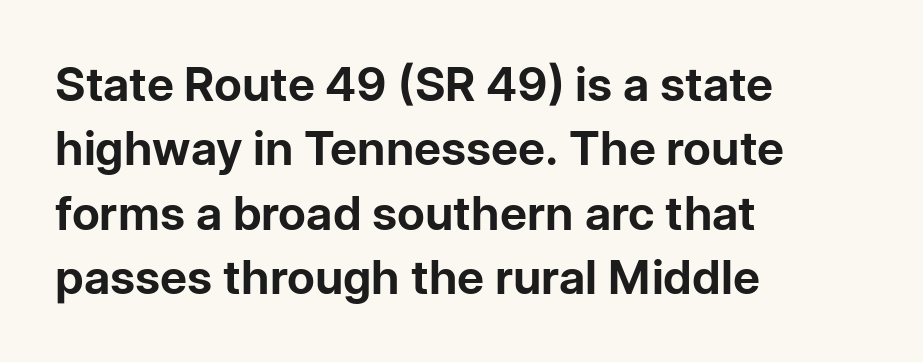
The image shows 47 px bold sans-serif type, upright; set left-aligned, normal line spacing (1.37x), normal letter spacing, not underlined; low stroke contrast and a medium x-height.
